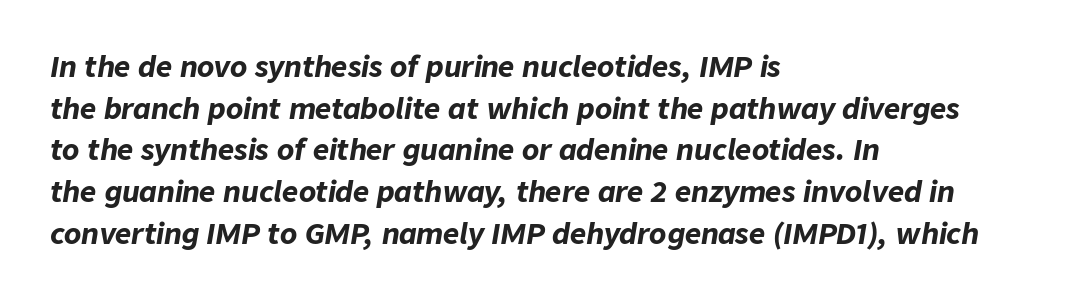
Q: Is the text bold? A: Yes.
Q: Is the text italic (slanted)? A: Yes, it leans right by about 9 degrees.
Q: Is the text underlined? A: No.
Q: How is the paragraph aligned? A: Left-aligned.
Q: Is the spacing between letters normal or unusually wide? A: Normal.
Q: Is the spacing between lines tight, normal or loose? A: Normal.
Q: Width (condensed, normal, or wide)? A: Normal.
Q: Stroke contrast? A: Low.
Q: x-height? A: Medium.
Q: Monospaced? A: No.
